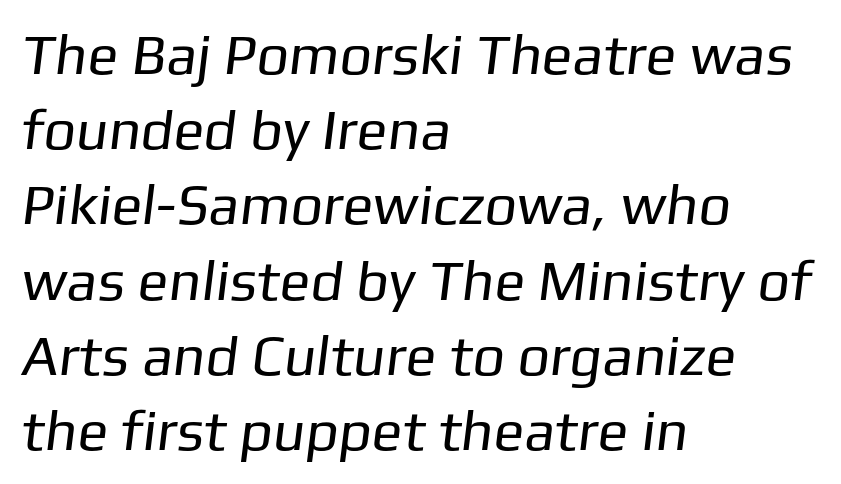
Q: Is the text bold? A: No.
Q: Is the typeface a serif or a sans-serif typeface? A: Sans-serif.
Q: Is the text underlined? A: No.
Q: How is the paragraph aligned? A: Left-aligned.
Q: Is the spacing between letters normal or unusually wide? A: Normal.
Q: Is the spacing between lines tight, normal or loose? A: Normal.
Q: Width (condensed, normal, or wide)? A: Normal.
Q: Stroke contrast? A: Low.
Q: x-height? A: Medium.
Q: Monospaced? A: No.
